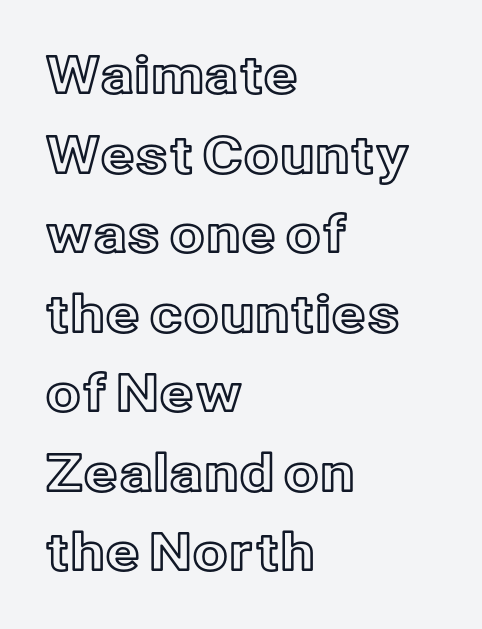
The image shows 51 px text type, upright; set left-aligned, normal line spacing (1.56x), normal letter spacing, not underlined; a medium x-height.
